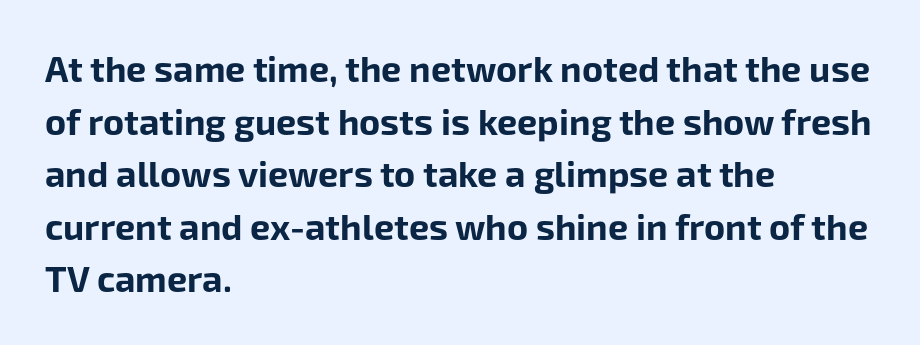
Evenly set lines give the paragraph a standard silhouette. Note: no serifs on the glyphs. The axis of the letterforms is exactly vertical. The typesetter chose a ragged-right arrangement here. Descenders hang freely into open space. A full-strength bold gives these letters their thick strokes.
